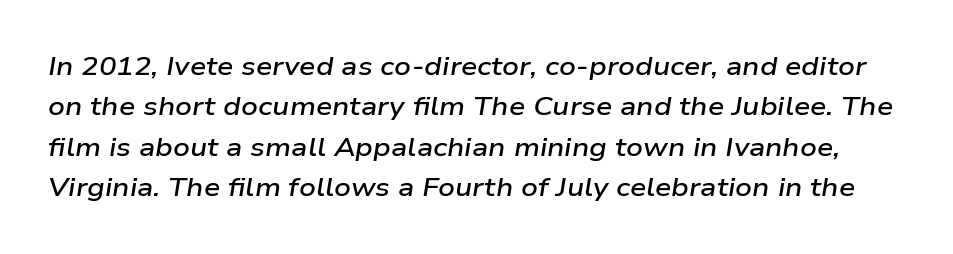
The image shows 26 px text type, italic (leaning right); set normal line spacing (1.55x), normal letter spacing, not underlined.
